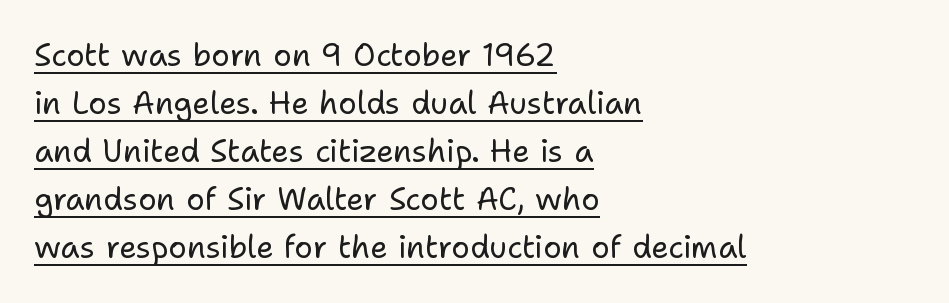
{"serif": "no", "italic": "no", "bold": "no", "weight": "regular", "width": "normal", "stroke_contrast": "low", "x_height": "medium", "monospaced": "no", "underline": "yes", "align": "left", "line_spacing": "normal", "line_spacing_ratio": 1.55, "letter_spacing": "normal", "letter_spacing_em": 0.0, "glyph_px": 31}
